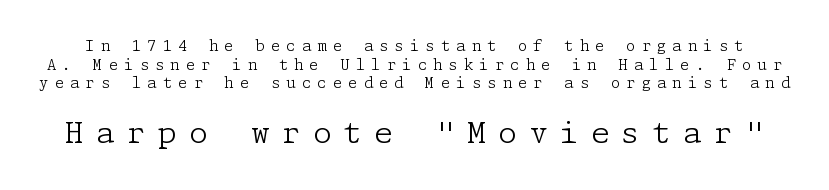
The image shows 30 px light serif type, upright; set normal line spacing (1.25x), unusually wide letter spacing (+0.41 em), not underlined; the second (bottom) block is 2.0x larger; low stroke contrast and a medium x-height.
